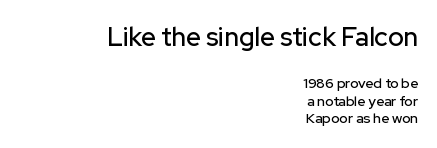
The image shows 26 px text type, upright; set right-aligned, normal line spacing (1.27x), normal letter spacing, not underlined; the first (top) block is 1.86x larger.
